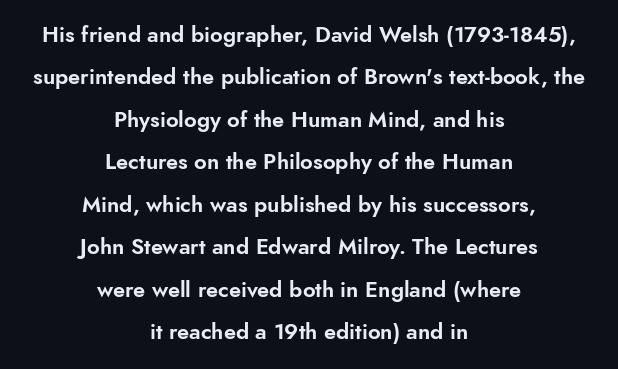
Posture: vertical. The passage is arranged like a title page — every line centered. Underline: absent. Summary of vertical rhythm: relaxed, with wide interline spacing.
